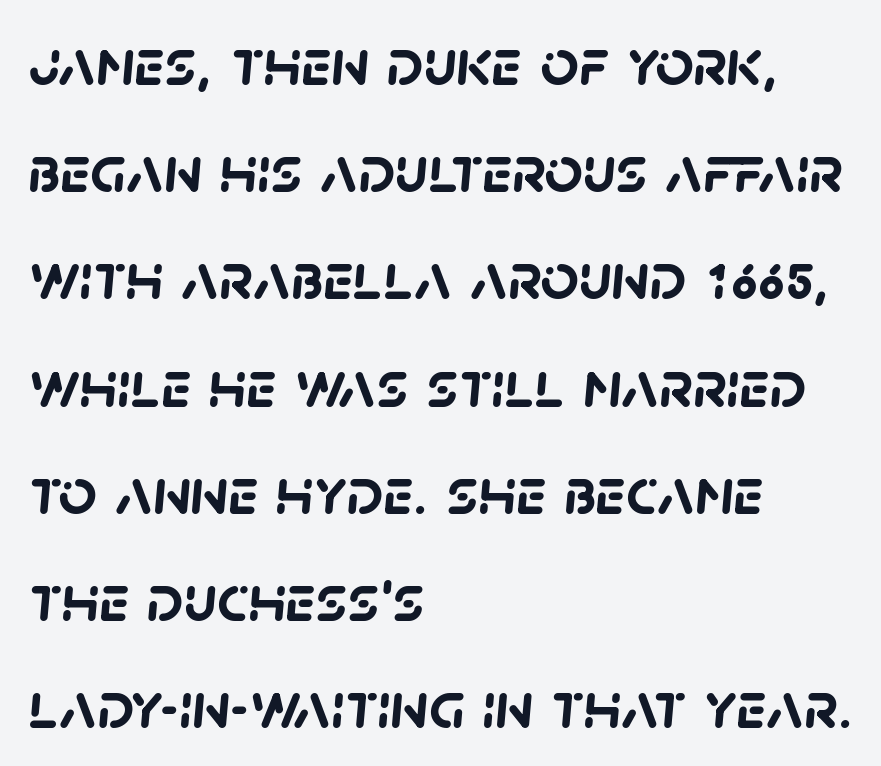
The image shows 67 px semibold sans-serif type; set left-aligned, normal line spacing (1.6x), normal letter spacing, not underlined; low stroke contrast and a large x-height.
